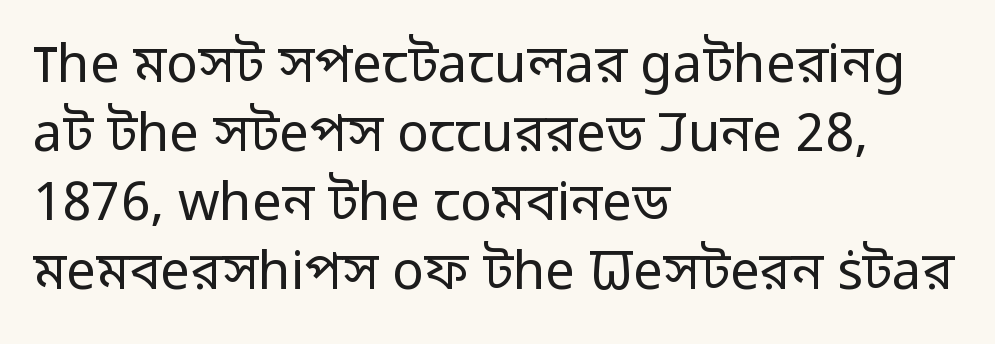
The image shows 53 px regular-weight sans-serif type, upright; set left-aligned, normal line spacing (1.3x), normal letter spacing, not underlined; low stroke contrast and a medium x-height.
